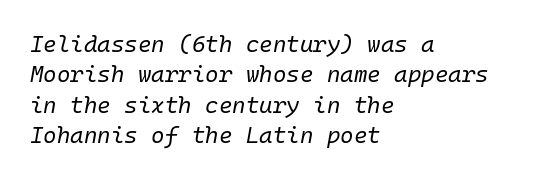
{"italic": "yes", "lean": "right", "slant_degrees": 10, "bold": "no", "underline": "no", "align": "left", "line_spacing": "normal", "line_spacing_ratio": 1.32, "letter_spacing": "normal", "letter_spacing_em": 0.0, "glyph_px": 23}
